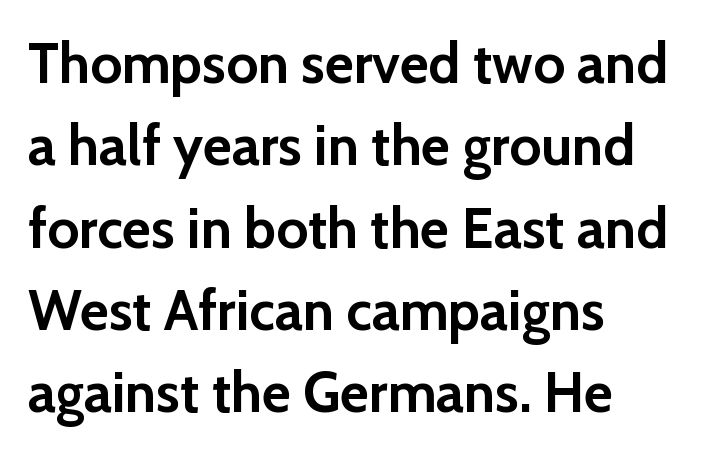
Serif or sans? Sans — the stroke terminals are bare. A clean baseline with only descenders dipping below it. Note the varied advance widths — an 'i' is clearly narrower than an 'm'. These words are printed bold, with thick strokes throughout. This sample keeps an unexceptional amount of space between lines. Each word holds together tightly as a unit, with standard inter-letter gaps.
